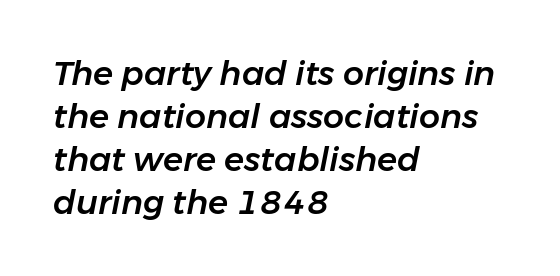
Does the lettering tilt? It does — this is italic. The rows are spaced the way most documents space them. Typeset ragged right — the left edge is the straight one. Proportional: the letters do not fall into vertical columns. The horizontal fit of the characters is conventional and even.
